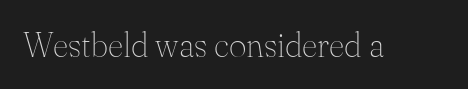
{"serif": "yes", "italic": "no", "bold": "no", "weight": "thin", "width": "normal", "stroke_contrast": "medium", "x_height": "small", "monospaced": "no", "underline": "no", "letter_spacing": "normal", "letter_spacing_em": 0.0, "glyph_px": 34}
